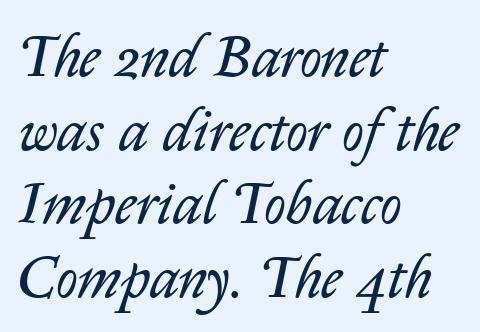
Q: Is the text bold? A: No.
Q: Is the text italic (slanted)? A: Yes, it leans right by about 14 degrees.
Q: Is the text underlined? A: No.
Q: How is the paragraph aligned? A: Left-aligned.
Q: Is the spacing between letters normal or unusually wide? A: Normal.
Q: Is the spacing between lines tight, normal or loose? A: Normal.
Q: Width (condensed, normal, or wide)? A: Normal.
Q: Stroke contrast? A: Low.
Q: x-height? A: Medium.
Q: Monospaced? A: No.
